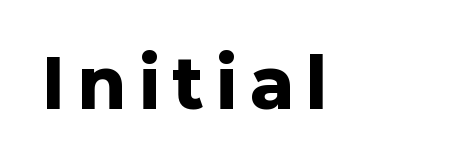
Just letters on the line, the space beneath them empty. Stroke thickness is high; the sample reads as a true bold. The tracking jumps out immediately: characters are airy and widely separated. Vertical strokes here are truly vertical. A sans-serif font was chosen for this passage. Each letter keeps its own natural width here, so spacing adapts to shape.
